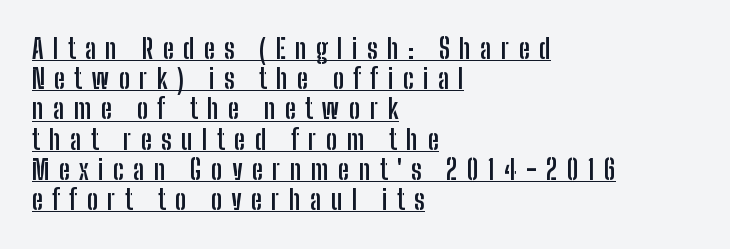
The image shows 27 px bold type, upright; set left-aligned, tight line spacing (1.12x), unusually wide letter spacing (+0.35 em), underlined.
